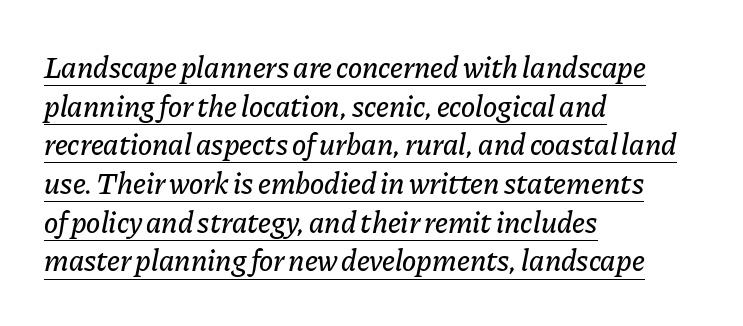
Q: Is the text italic (slanted)? A: Yes, it leans right by about 11 degrees.
Q: Is the text underlined? A: Yes.
Q: How is the paragraph aligned? A: Left-aligned.
Q: Is the spacing between letters normal or unusually wide? A: Normal.
Q: Is the spacing between lines tight, normal or loose? A: Normal.
Q: Width (condensed, normal, or wide)? A: Normal.
Q: Stroke contrast? A: Low.
Q: x-height? A: Medium.
Q: Monospaced? A: No.
